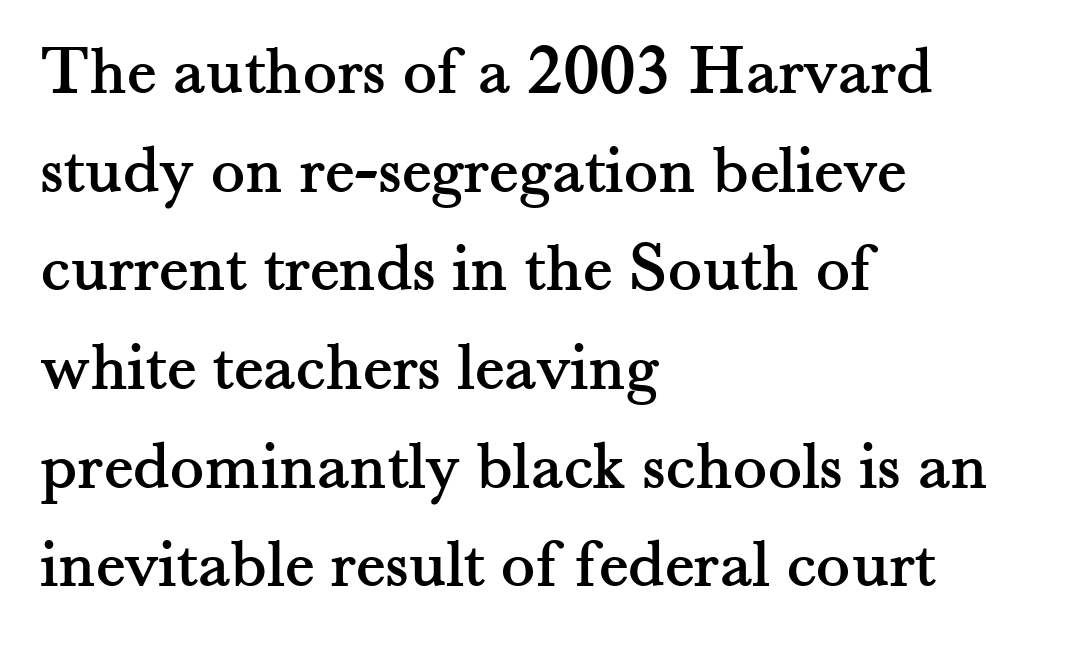
The image shows 71 px serif type, upright; set left-aligned, normal line spacing (1.39x), normal letter spacing, not underlined; medium stroke contrast and a small x-height.
